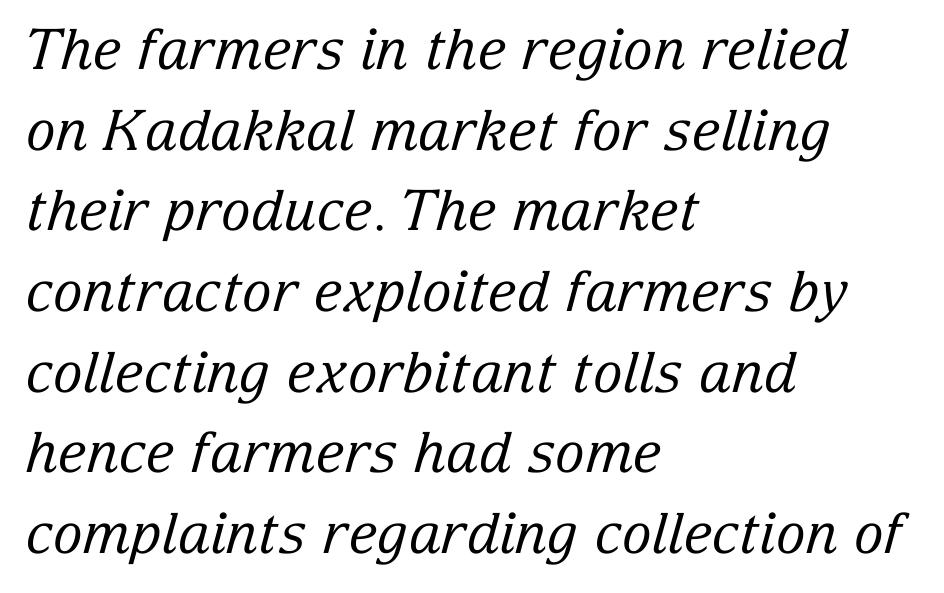
Q: Is the text bold? A: No.
Q: Is the text italic (slanted)? A: Yes, it leans right by about 15 degrees.
Q: Is the typeface a serif or a sans-serif typeface? A: Serif.
Q: Is the text underlined? A: No.
Q: How is the paragraph aligned? A: Left-aligned.
Q: Is the spacing between letters normal or unusually wide? A: Normal.
Q: Is the spacing between lines tight, normal or loose? A: Normal.
Q: Width (condensed, normal, or wide)? A: Normal.
Q: Stroke contrast? A: Low.
Q: x-height? A: Medium.
Q: Monospaced? A: No.
